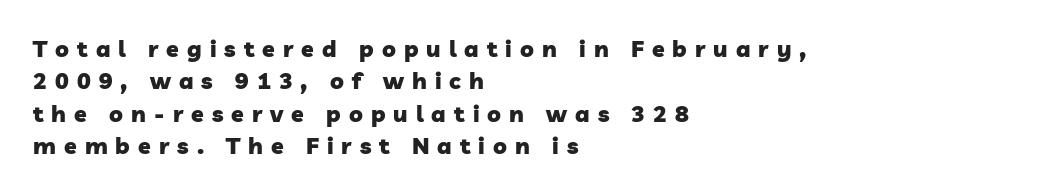
{"bold": "yes", "underline": "no", "align": "left", "line_spacing": "normal", "line_spacing_ratio": 1.41, "letter_spacing": "wide", "letter_spacing_em": 0.35, "glyph_px": 23}
